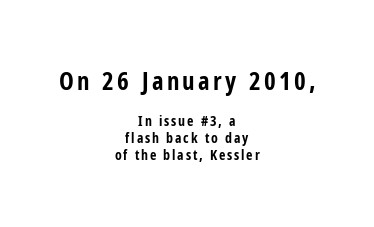
The image shows 25 px bold type, upright; set centered, line spacing 1.23x, not underlined; the first (top) block is 1.79x larger.
